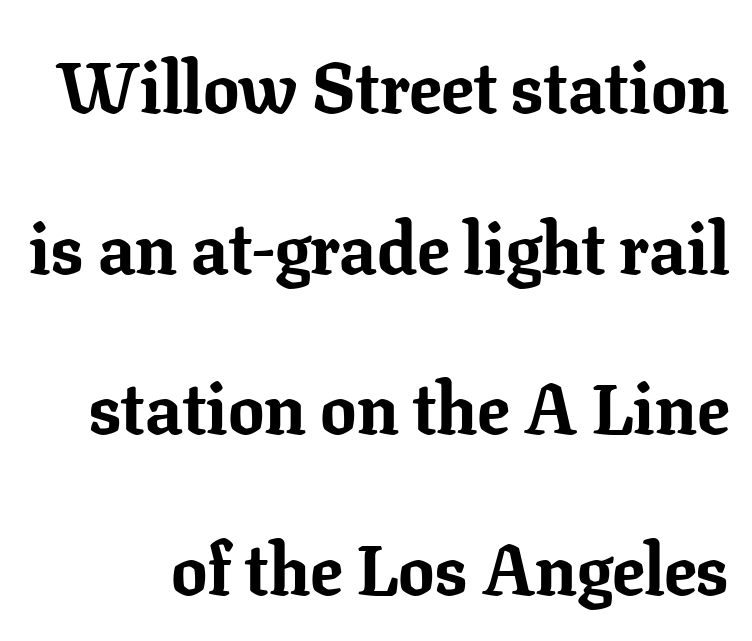
Looks like regular typesetting: each glyph gets only the width it needs. Underline: absent. Quick note: not italic, upright. The rendering uses a large line-height, opening up the rows. The letters sit at their default tracking, neither squeezed nor spread. Little horizontal feet cap the strokes, marking this as serif type.
